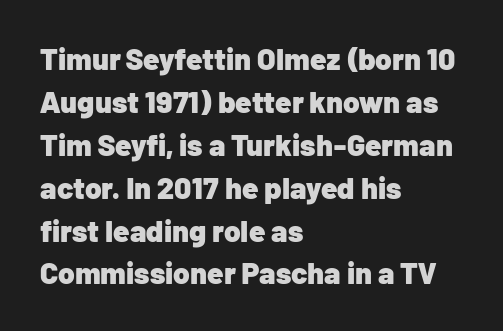
{"serif": "no", "italic": "no", "bold": "yes", "weight": "heavy", "width": "normal", "stroke_contrast": "low", "x_height": "medium", "monospaced": "no", "underline": "no", "align": "left", "line_spacing": "normal", "line_spacing_ratio": 1.43, "letter_spacing": "normal", "letter_spacing_em": 0.0, "glyph_px": 30}
